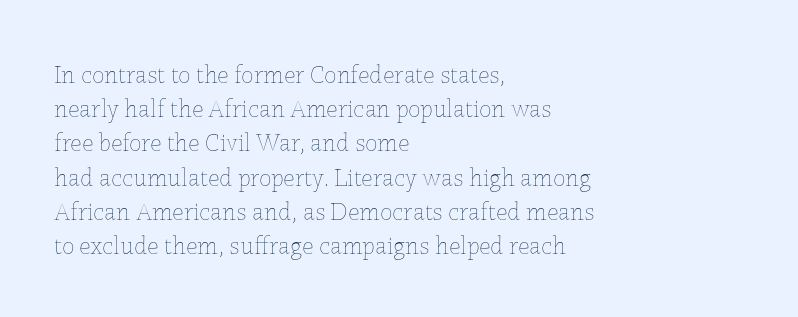
The area under the type is left untouched. A roman cut, with each character standing at attention. Observe the ordinary spacing: letters are neighbours, not strangers. Notice how the passage keeps a crisp vertical edge on the left only.
